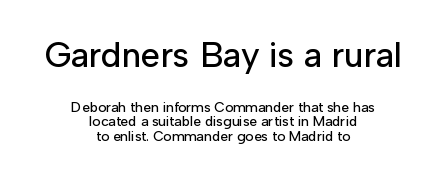
Q: Is the text italic (slanted)? A: No, it is upright.
Q: Is the typeface a serif or a sans-serif typeface? A: Sans-serif.
Q: Is the text underlined? A: No.
Q: How is the paragraph aligned? A: Centered.
Q: Is the spacing between letters normal or unusually wide? A: Normal.
Q: Is the spacing between lines tight, normal or loose? A: Tight.
Q: Which block of text is set in a larger size, the first (top) or the second (bottom)? A: The first (top) one.
Q: Width (condensed, normal, or wide)? A: Normal.
Q: Stroke contrast? A: Low.
Q: x-height? A: Medium.
Q: Monospaced? A: No.
